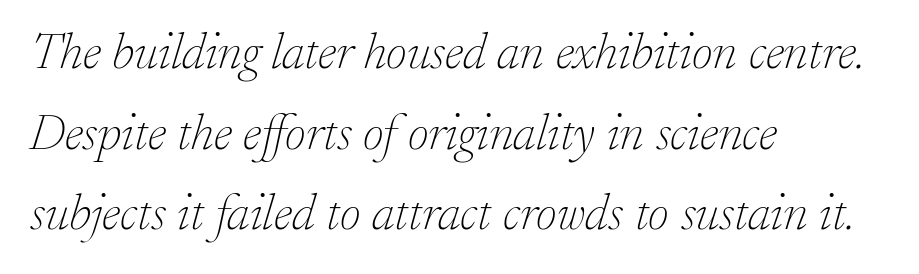
The image shows 51 px thin serif type, italic (leaning right); set left-aligned, normal line spacing (1.58x), normal letter spacing, not underlined; low stroke contrast and a small x-height.
